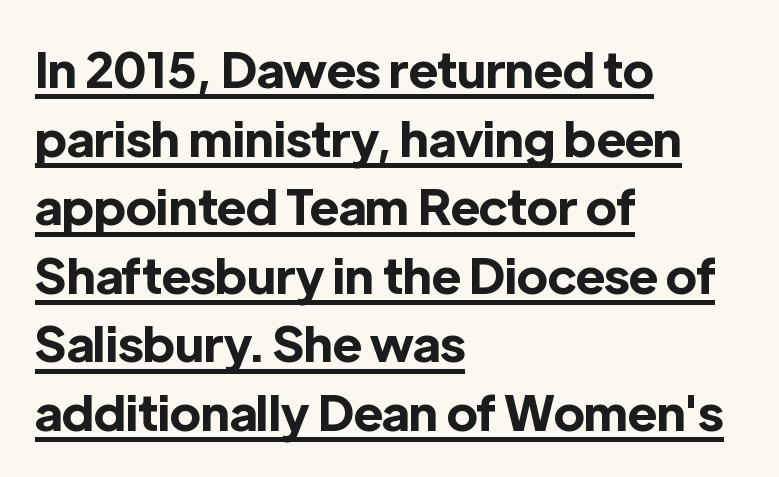
Q: Is the text bold? A: Yes.
Q: Is the text italic (slanted)? A: No, it is upright.
Q: Is the typeface a serif or a sans-serif typeface? A: Sans-serif.
Q: Is the text underlined? A: Yes.
Q: How is the paragraph aligned? A: Left-aligned.
Q: Is the spacing between letters normal or unusually wide? A: Normal.
Q: Is the spacing between lines tight, normal or loose? A: Normal.
Q: Width (condensed, normal, or wide)? A: Normal.
Q: x-height? A: Medium.
Q: Monospaced? A: No.
